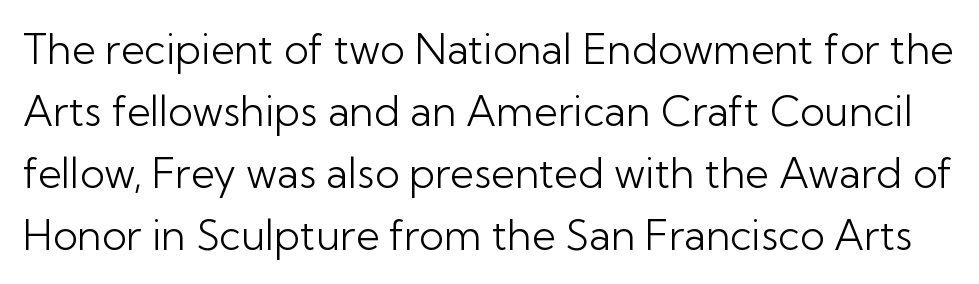
Q: Is the text bold? A: No.
Q: Is the text italic (slanted)? A: No, it is upright.
Q: Is the typeface a serif or a sans-serif typeface? A: Sans-serif.
Q: Is the text underlined? A: No.
Q: Is the spacing between letters normal or unusually wide? A: Normal.
Q: Is the spacing between lines tight, normal or loose? A: Normal.
Q: Width (condensed, normal, or wide)? A: Normal.
Q: Stroke contrast? A: Low.
Q: x-height? A: Medium.
Q: Monospaced? A: No.
